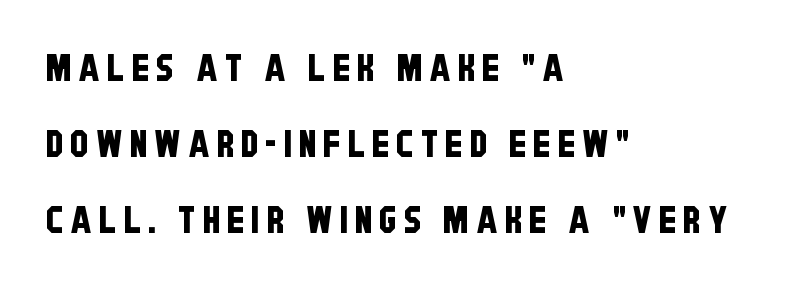
Is there much room between lines? Yes — plenty of vertical air separates them. Bare-footed words on every line. Is this a sans? Yes — the strokes have no serifs. Every row of glyphs begins at an identical x-position on the left. The rendering uses natural spacing where letterforms have individual widths.
